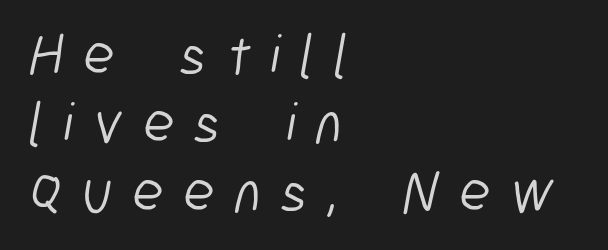
{"serif": "no", "bold": "no", "weight": "light", "width": "condensed", "stroke_contrast": "low", "x_height": "medium", "monospaced": "no", "underline": "no", "align": "left", "line_spacing_ratio": 1.18, "letter_spacing": "wide", "letter_spacing_em": 0.34, "glyph_px": 58}
